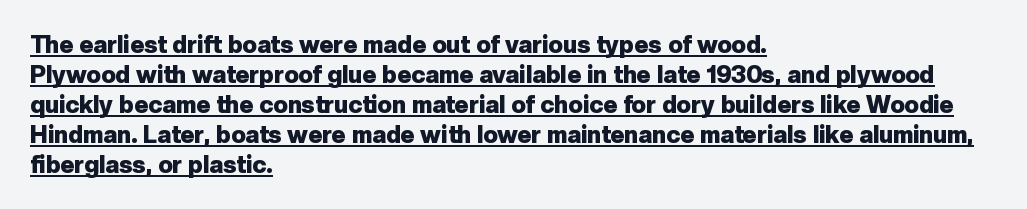
Q: Is the text bold? A: Yes.
Q: Is the text italic (slanted)? A: No, it is upright.
Q: Is the text underlined? A: Yes.
Q: How is the paragraph aligned? A: Left-aligned.
Q: Is the spacing between letters normal or unusually wide? A: Normal.
Q: Is the spacing between lines tight, normal or loose? A: Normal.
